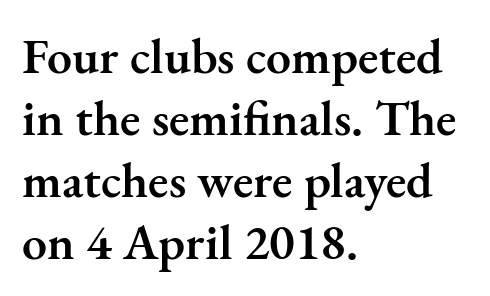
Q: Is the text bold? A: Semi-bold.
Q: Is the text italic (slanted)? A: No, it is upright.
Q: Is the typeface a serif or a sans-serif typeface? A: Serif.
Q: Is the text underlined? A: No.
Q: How is the paragraph aligned? A: Left-aligned.
Q: Is the spacing between letters normal or unusually wide? A: Normal.
Q: Width (condensed, normal, or wide)? A: Normal.
Q: Stroke contrast? A: Medium.
Q: x-height? A: Small.
Q: Monospaced? A: No.
